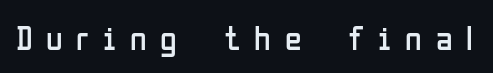
{"serif": "no", "italic": "no", "bold": "no", "weight": "regular", "width": "condensed", "stroke_contrast": "low", "x_height": "medium", "monospaced": "no", "underline": "no", "letter_spacing": "wide", "letter_spacing_em": 0.4, "glyph_px": 34}
